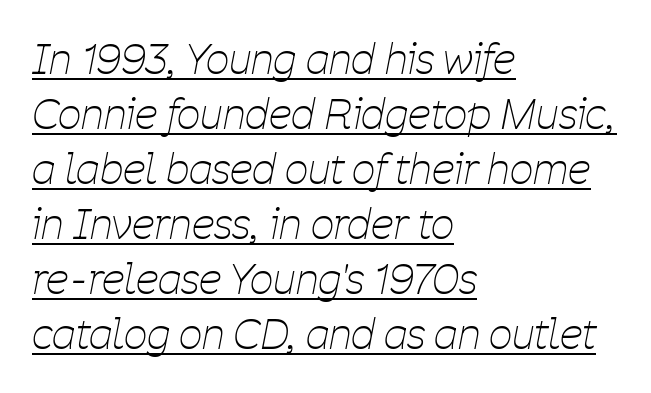
{"italic": "yes", "lean": "right", "slant_degrees": 11, "bold": "no", "weight": "thin", "width": "condensed", "stroke_contrast": "low", "x_height": "medium", "monospaced": "no", "underline": "yes", "align": "left", "line_spacing": "normal", "line_spacing_ratio": 1.34, "letter_spacing": "normal", "letter_spacing_em": 0.0, "glyph_px": 41}
